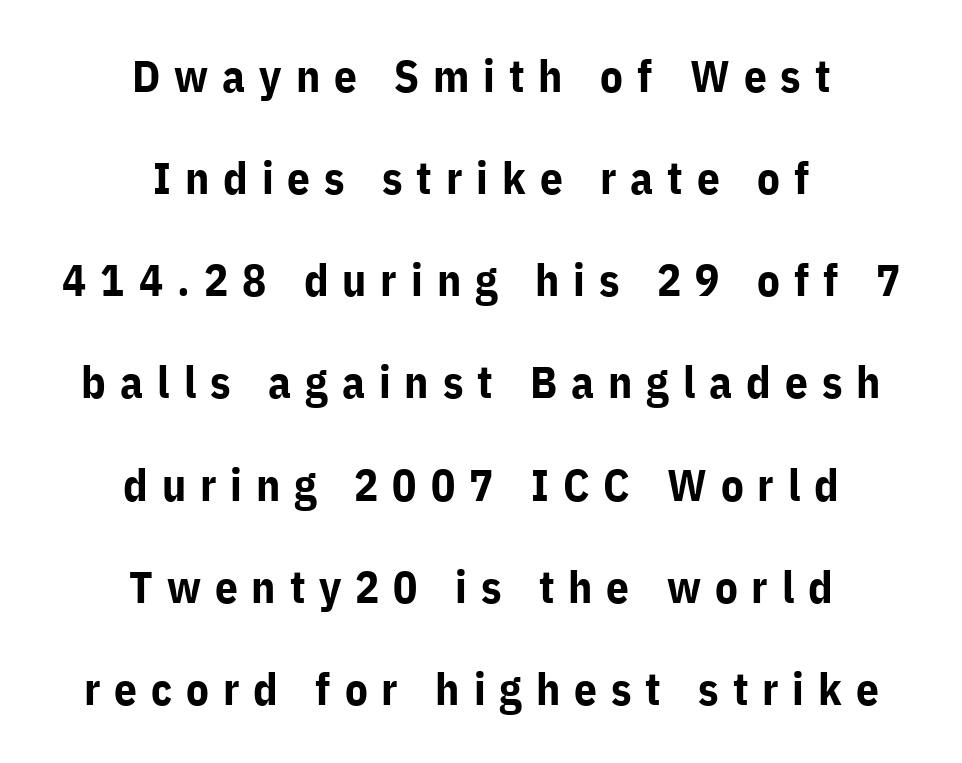
Check where the strokes stop: nothing finishes them off — pure sans. Reading down the block, each line starts at a different indent, mirrored at its end. The letters are bold, with thick, heavy strokes. Does the lettering tilt? It doesn't — this is upright. Think of a printed novel: that variable character pitch is what you see here. If you measured baseline to baseline, you'd find a long distance.
